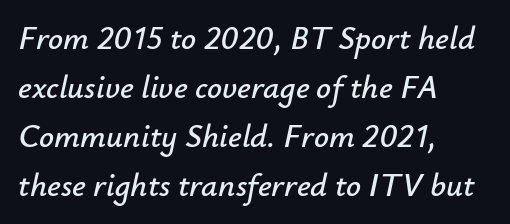
{"italic": "yes", "lean": "right", "slant_degrees": 12, "width": "normal", "stroke_contrast": "low", "x_height": "small", "monospaced": "no", "underline": "no", "align": "left", "line_spacing": "normal", "line_spacing_ratio": 1.48, "letter_spacing": "normal", "letter_spacing_em": 0.0, "glyph_px": 33}
